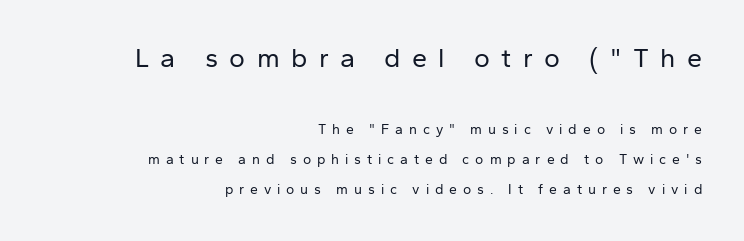
Q: Is the text bold? A: No.
Q: Is the text italic (slanted)? A: No, it is upright.
Q: Is the text underlined? A: No.
Q: How is the paragraph aligned? A: Right-aligned.
Q: Is the spacing between letters normal or unusually wide? A: Unusually wide.
Q: Is the spacing between lines tight, normal or loose? A: Loose.
Q: Which block of text is set in a larger size, the first (top) or the second (bottom)? A: The first (top) one.
